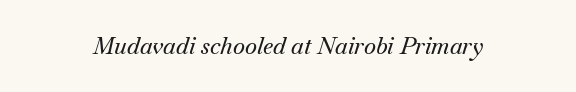
Q: Is the text italic (slanted)? A: Yes, it leans right by about 18 degrees.
Q: Is the text underlined? A: No.
Q: Is the spacing between letters normal or unusually wide? A: Normal.
